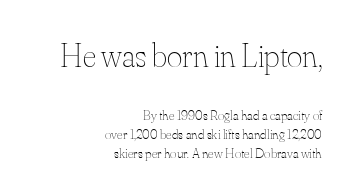
{"italic": "no", "bold": "no", "weight": "thin", "width": "normal", "stroke_contrast": "medium", "x_height": "small", "monospaced": "no", "underline": "no", "align": "right", "line_spacing": "normal", "line_spacing_ratio": 1.37, "letter_spacing": "normal", "letter_spacing_em": 0.0, "larger_block": "first", "size_ratio": 2.36, "glyph_px": 33}
